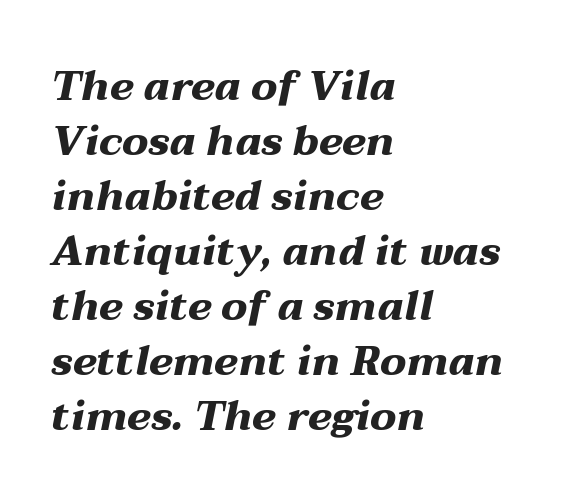
Q: Is the text bold? A: Yes.
Q: Is the text italic (slanted)? A: Yes, it leans right by about 12 degrees.
Q: Is the text underlined? A: No.
Q: How is the paragraph aligned? A: Left-aligned.
Q: Is the spacing between letters normal or unusually wide? A: Normal.
Q: Is the spacing between lines tight, normal or loose? A: Normal.
Q: Width (condensed, normal, or wide)? A: Wide.
Q: Stroke contrast? A: Medium.
Q: x-height? A: Medium.
Q: Monospaced? A: No.
